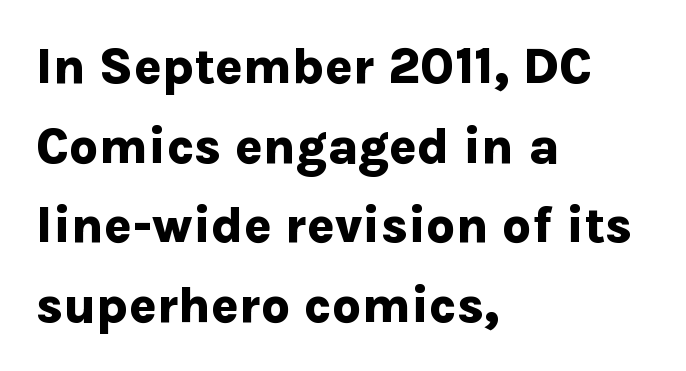
Looks like regular typesetting: each glyph gets only the width it needs. The text was rendered using a sans face with plain stroke endings. These lines sit exactly where default settings would place them. The space directly below the letters is spotless. Line beginnings align vertically; line endings do not. These words are printed bold, with thick strokes throughout.
